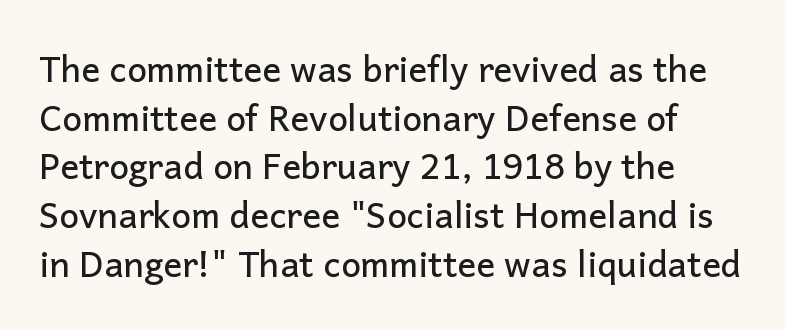
Q: Is the text italic (slanted)? A: No, it is upright.
Q: Is the typeface a serif or a sans-serif typeface? A: Sans-serif.
Q: Is the text underlined? A: No.
Q: How is the paragraph aligned? A: Left-aligned.
Q: Is the spacing between letters normal or unusually wide? A: Normal.
Q: Is the spacing between lines tight, normal or loose? A: Normal.
Q: Width (condensed, normal, or wide)? A: Normal.
Q: Stroke contrast? A: Low.
Q: x-height? A: Medium.
Q: Monospaced? A: No.
